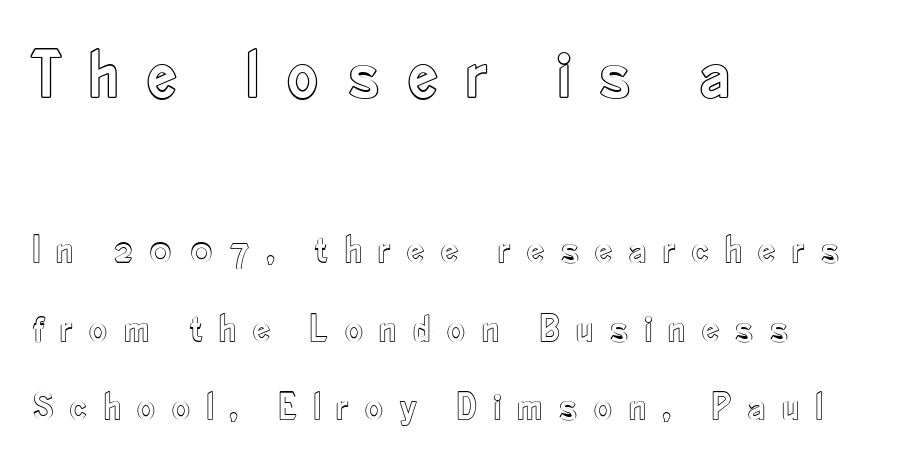
The image shows 68 px condensed type, upright; set left-aligned, loose line spacing (2.02x), unusually wide letter spacing (+0.41 em), not underlined; the first (top) block is 1.74x larger; a small x-height.
